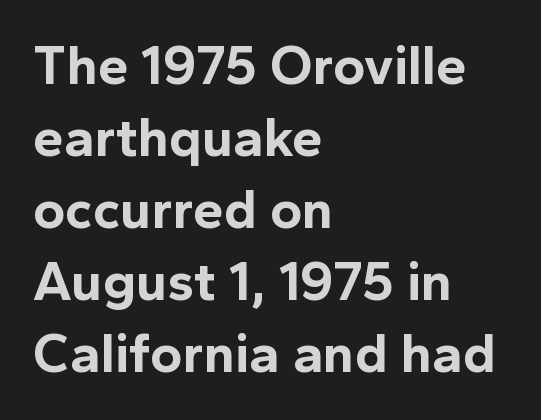
{"serif": "no", "italic": "no", "bold": "yes", "weight": "bold", "width": "normal", "x_height": "medium", "monospaced": "no", "underline": "no", "align": "left", "line_spacing": "normal", "line_spacing_ratio": 1.31, "letter_spacing": "normal", "letter_spacing_em": 0.0, "glyph_px": 55}
